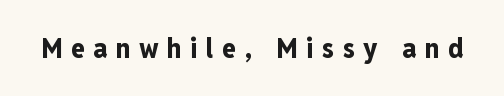
{"serif": "no", "italic": "no", "bold": "yes", "weight": "bold", "width": "condensed", "stroke_contrast": "low", "x_height": "medium", "monospaced": "no", "underline": "no", "letter_spacing": "wide", "letter_spacing_em": 0.31, "glyph_px": 28}
